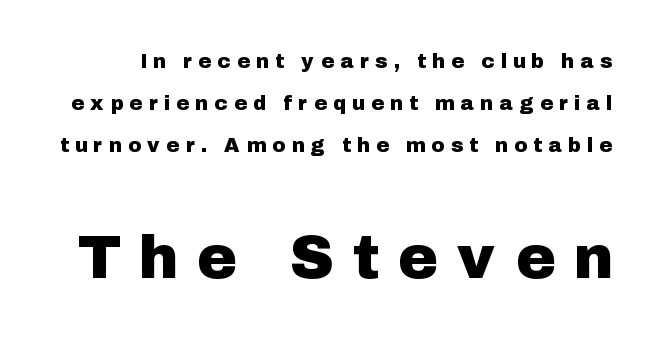
{"serif": "no", "italic": "no", "width": "normal", "stroke_contrast": "low", "x_height": "medium", "monospaced": "no", "underline": "no", "line_spacing": "loose", "line_spacing_ratio": 2.09, "letter_spacing": "wide", "letter_spacing_em": 0.36, "larger_block": "second", "size_ratio": 3.05, "glyph_px": 61}
